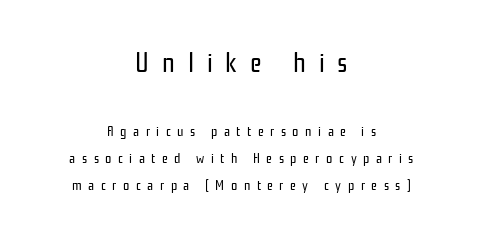
Q: Is the text bold? A: No.
Q: Is the text italic (slanted)? A: No, it is upright.
Q: Is the typeface a serif or a sans-serif typeface? A: Sans-serif.
Q: Is the text underlined? A: No.
Q: How is the paragraph aligned? A: Centered.
Q: Is the spacing between letters normal or unusually wide? A: Unusually wide.
Q: Is the spacing between lines tight, normal or loose? A: Loose.
Q: Which block of text is set in a larger size, the first (top) or the second (bottom)? A: The first (top) one.
Q: Width (condensed, normal, or wide)? A: Condensed.
Q: Stroke contrast? A: Low.
Q: x-height? A: Medium.
Q: Monospaced? A: No.
